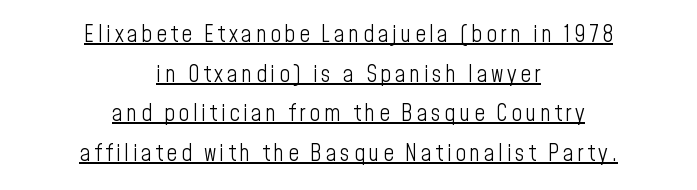
Style check: upright. Stems and bowls with no extra thickness — not bold. One-word summary of the alignment: center. Every word sits above its own underline.
